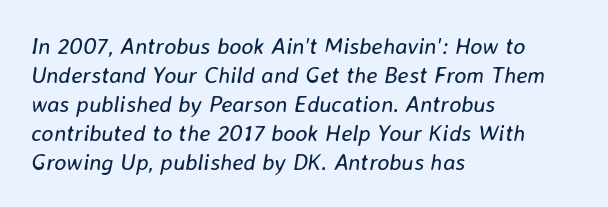
The rendering uses a moderate line-height, typical for paragraphs. The face used here has a pronounced slope to its letters. The type is set solid horizontally, with unmodified tracking. Vertical stems look standard width or narrower in stroke.
